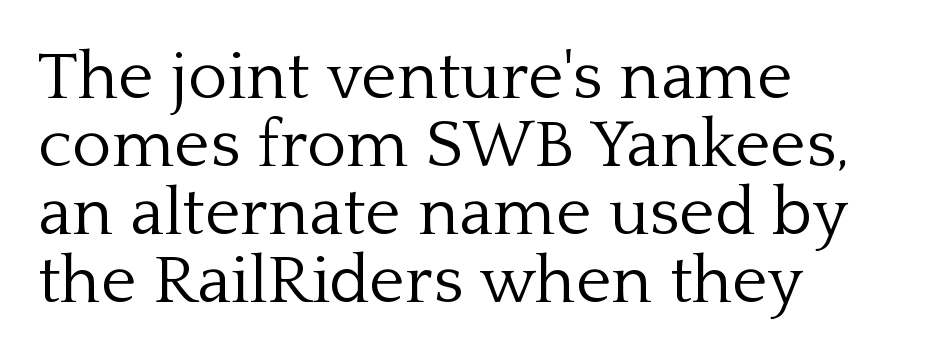
Q: Is the text bold? A: No.
Q: Is the text italic (slanted)? A: No, it is upright.
Q: Is the typeface a serif or a sans-serif typeface? A: Serif.
Q: Is the text underlined? A: No.
Q: How is the paragraph aligned? A: Left-aligned.
Q: Is the spacing between letters normal or unusually wide? A: Normal.
Q: Is the spacing between lines tight, normal or loose? A: Tight.
Q: Width (condensed, normal, or wide)? A: Normal.
Q: Stroke contrast? A: Low.
Q: x-height? A: Medium.
Q: Monospaced? A: No.
